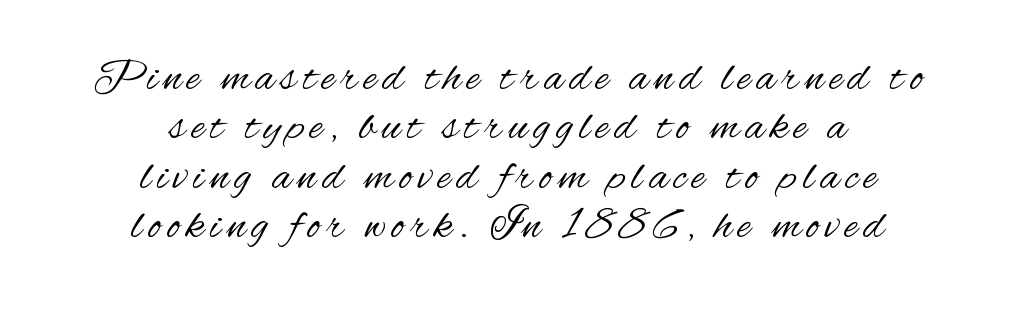
Does the copy run flush right? No — it is centered line by line. Stroke thickness stays within the range of a standard reading face or lighter. In terms of letterform style, serifs are entirely absent. This rendering features lettering with no underline. A typesetter would call this proportional, since set widths differ per character. The rendering uses a small line-height, squeezing the rows.
